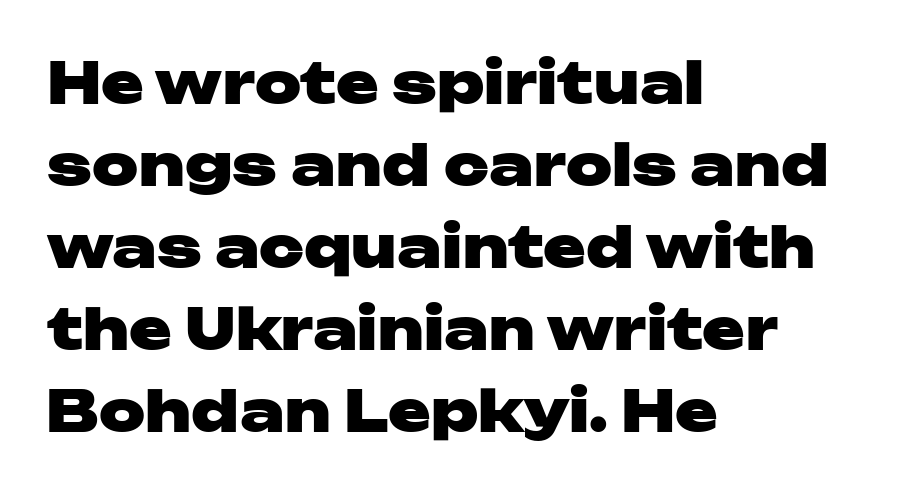
{"serif": "no", "italic": "no", "bold": "yes", "weight": "heavy", "width": "wide", "stroke_contrast": "low", "x_height": "medium", "monospaced": "no", "underline": "no", "align": "left", "line_spacing": "normal", "line_spacing_ratio": 1.44, "letter_spacing": "normal", "letter_spacing_em": 0.0, "glyph_px": 57}
